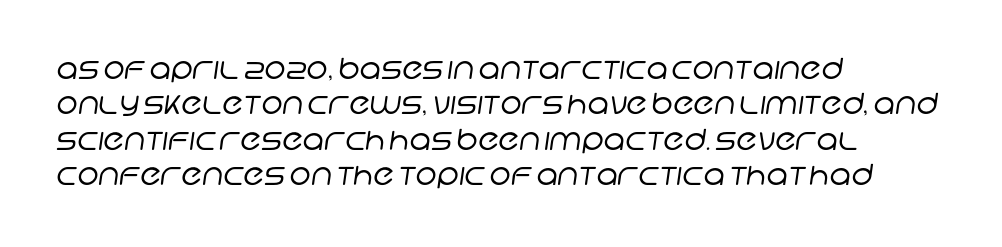
Q: Is the text bold? A: No.
Q: Is the typeface a serif or a sans-serif typeface? A: Sans-serif.
Q: Is the text underlined? A: No.
Q: How is the paragraph aligned? A: Left-aligned.
Q: Is the spacing between letters normal or unusually wide? A: Normal.
Q: Width (condensed, normal, or wide)? A: Normal.
Q: Stroke contrast? A: Low.
Q: x-height? A: Large.
Q: Monospaced? A: No.
